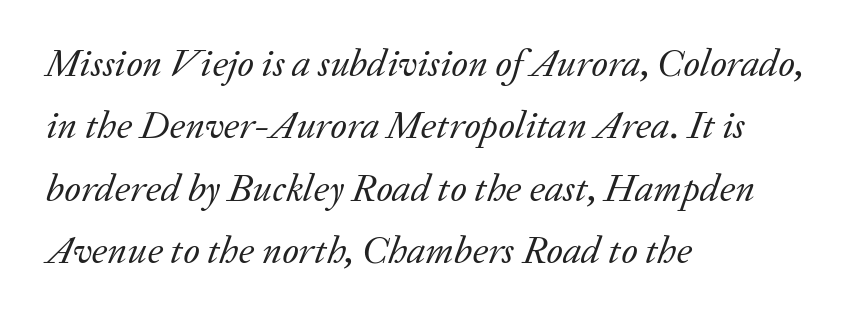
The image shows 39 px regular-weight serif type, italic (leaning right); set left-aligned, normal line spacing (1.6x), normal letter spacing, not underlined; low stroke contrast and a medium x-height.
